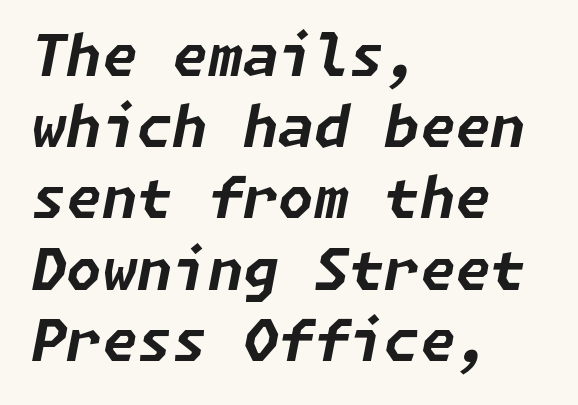
The image shows 57 px bold type, italic (leaning right); set left-aligned, normal line spacing (1.25x), normal letter spacing, not underlined; low stroke contrast and a medium x-height.
